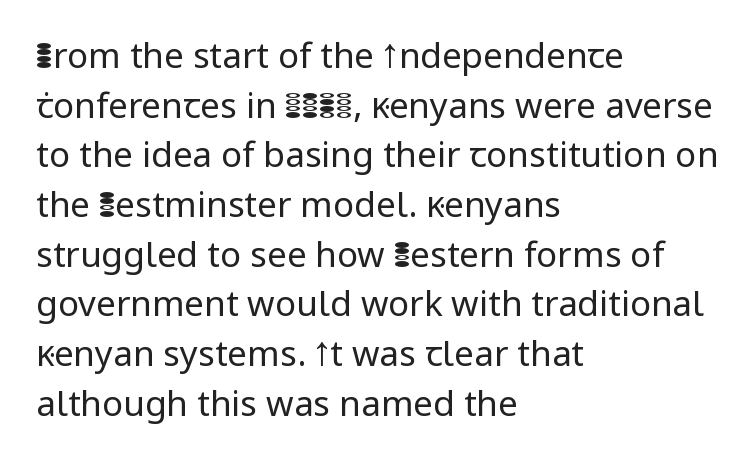
Q: Is the text bold? A: No.
Q: Is the text italic (slanted)? A: No, it is upright.
Q: Is the typeface a serif or a sans-serif typeface? A: Sans-serif.
Q: Is the text underlined? A: No.
Q: How is the paragraph aligned? A: Left-aligned.
Q: Is the spacing between letters normal or unusually wide? A: Normal.
Q: Is the spacing between lines tight, normal or loose? A: Normal.
Q: Width (condensed, normal, or wide)? A: Normal.
Q: Stroke contrast? A: Low.
Q: x-height? A: Medium.
Q: Monospaced? A: No.
